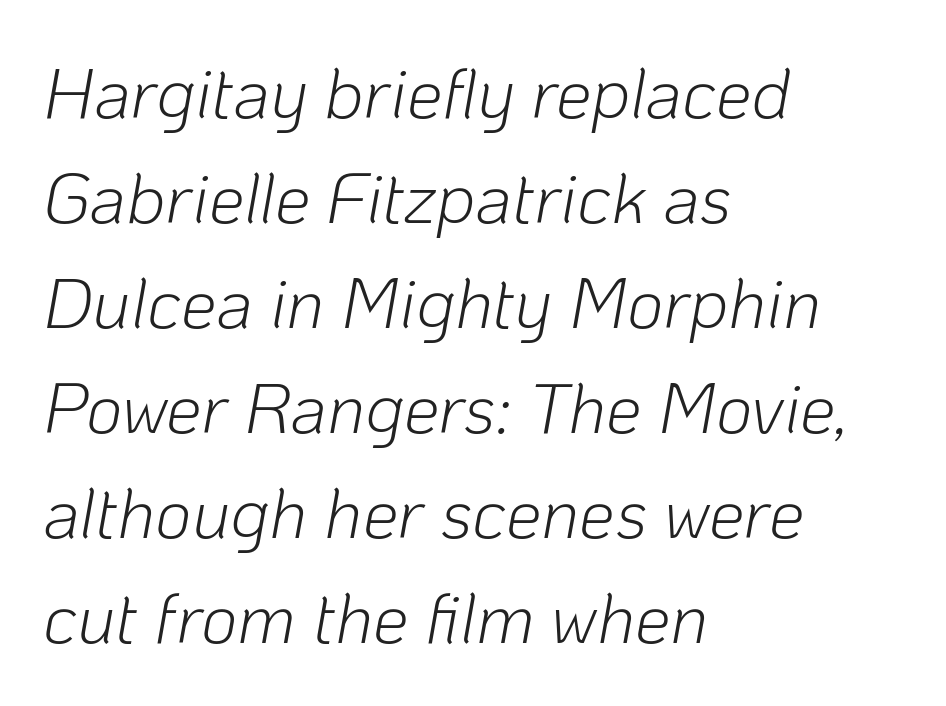
The image shows 71 px light type, italic (leaning right); set left-aligned, normal line spacing (1.48x), normal letter spacing, not underlined; low stroke contrast and a medium x-height.
